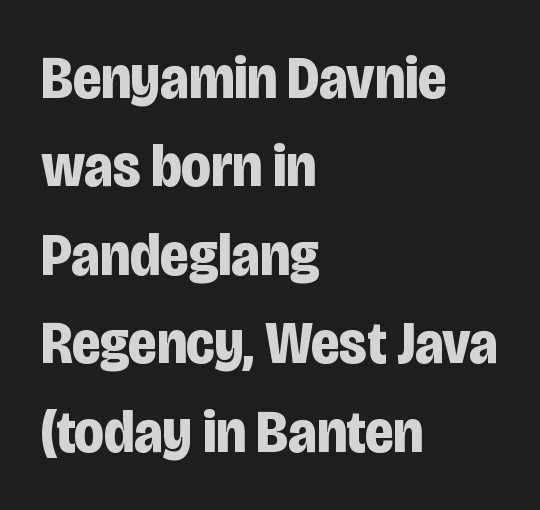
{"serif": "no", "italic": "no", "bold": "yes", "weight": "bold", "width": "condensed", "stroke_contrast": "low", "x_height": "large", "monospaced": "no", "underline": "no", "align": "left", "line_spacing": "normal", "line_spacing_ratio": 1.45, "letter_spacing": "normal", "letter_spacing_em": 0.0, "glyph_px": 61}
